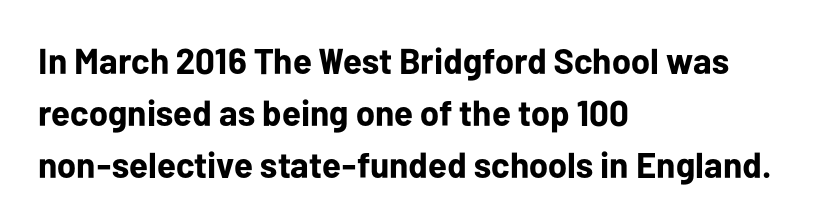
{"serif": "no", "italic": "no", "bold": "yes", "weight": "bold", "width": "normal", "stroke_contrast": "low", "x_height": "medium", "monospaced": "no", "underline": "no", "align": "left", "line_spacing": "normal", "line_spacing_ratio": 1.44, "letter_spacing": "normal", "letter_spacing_em": 0.0, "glyph_px": 36}
